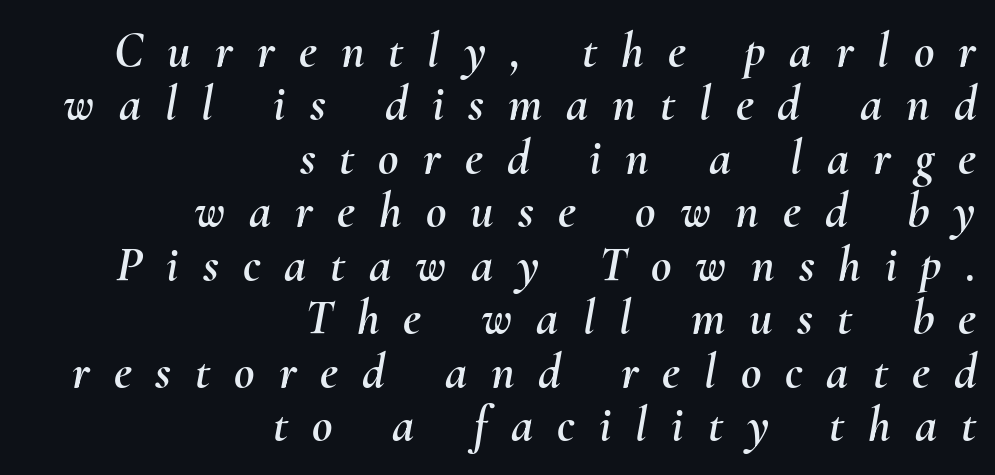
The image shows 50 px text type, italic (leaning right); set right-aligned, tight line spacing (1.07x), unusually wide letter spacing (+0.48 em), not underlined; medium stroke contrast and a small x-height.
